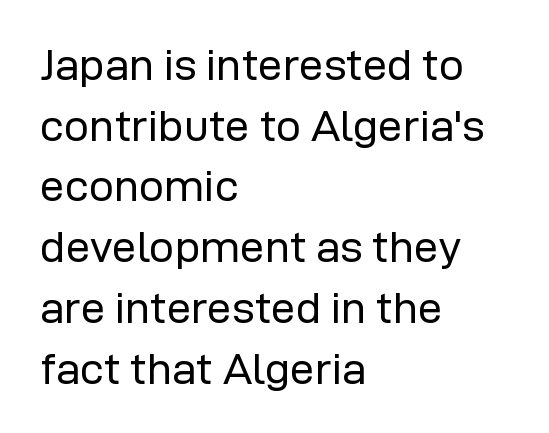
Q: Is the text bold? A: No.
Q: Is the text italic (slanted)? A: No, it is upright.
Q: Is the typeface a serif or a sans-serif typeface? A: Sans-serif.
Q: Is the text underlined? A: No.
Q: How is the paragraph aligned? A: Left-aligned.
Q: Is the spacing between letters normal or unusually wide? A: Normal.
Q: Is the spacing between lines tight, normal or loose? A: Normal.
Q: Width (condensed, normal, or wide)? A: Normal.
Q: Stroke contrast? A: Low.
Q: x-height? A: Medium.
Q: Monospaced? A: No.
